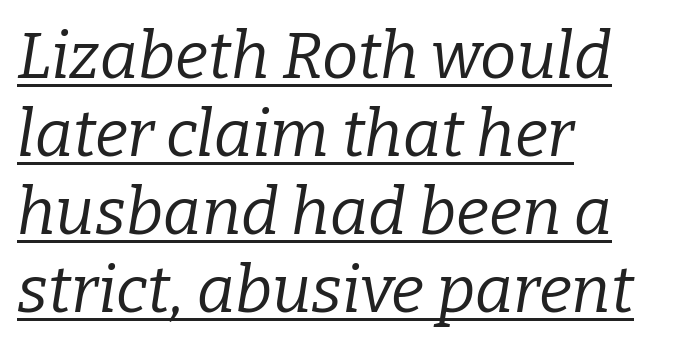
{"serif": "yes", "italic": "yes", "lean": "right", "slant_degrees": 9, "bold": "no", "weight": "regular", "width": "normal", "stroke_contrast": "low", "x_height": "medium", "monospaced": "no", "underline": "yes", "align": "left", "line_spacing_ratio": 1.2, "letter_spacing": "normal", "letter_spacing_em": 0.0, "glyph_px": 65}
